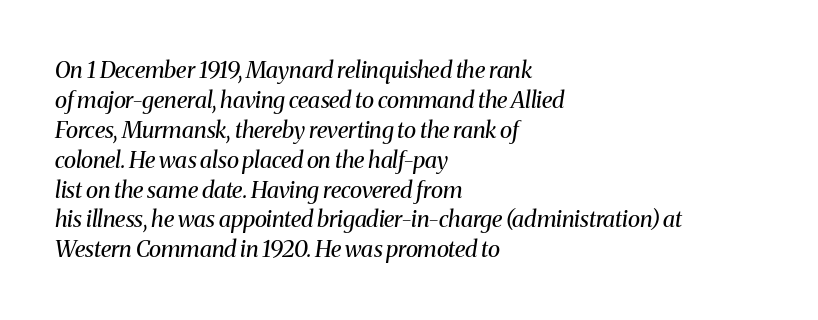
Q: Is the text bold? A: No.
Q: Is the text italic (slanted)? A: Yes, it leans right by about 8 degrees.
Q: Is the text underlined? A: No.
Q: How is the paragraph aligned? A: Left-aligned.
Q: Is the spacing between letters normal or unusually wide? A: Normal.
Q: Is the spacing between lines tight, normal or loose? A: Normal.
